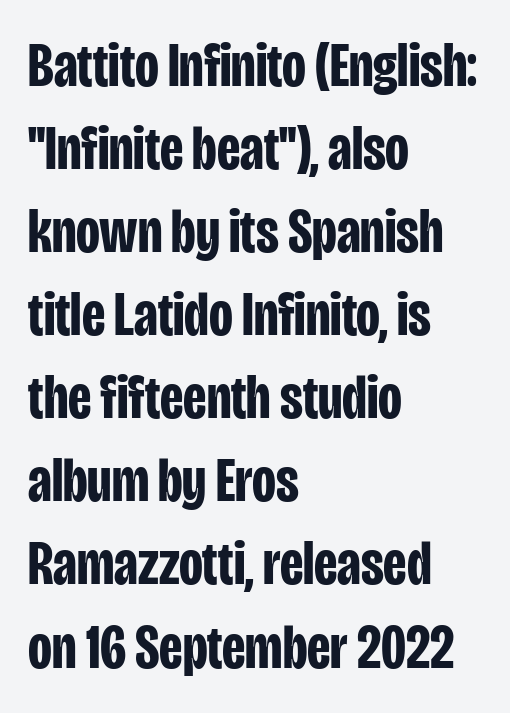
{"serif": "no", "italic": "no", "bold": "yes", "weight": "bold", "width": "condensed", "stroke_contrast": "low", "x_height": "large", "monospaced": "no", "underline": "no", "align": "left", "line_spacing": "normal", "line_spacing_ratio": 1.34, "letter_spacing": "normal", "letter_spacing_em": 0.0, "glyph_px": 62}
